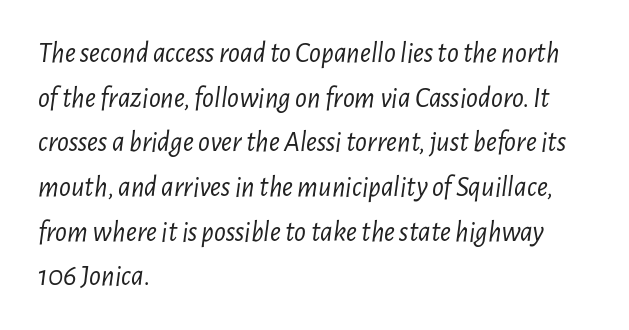
Only glyphs here, with clear space below each row. Yep, that's italic — everything's leaning. This reads as an unemphasized weight, regular at the heaviest. Tracking here is standard; glyphs follow each other at the usual distance. Visually the block forms a straight wall on the left and a jagged coastline on the right. Reading down the column, the eye jumps a familiar distance to each next line.
